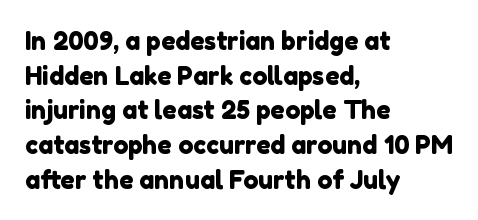
The leading is moderate, giving the passage an even texture. The passage shown is not underscored anywhere. These lines are set flush left with a ragged right edge. The tracking reads as untouched default to a designer's eye.
